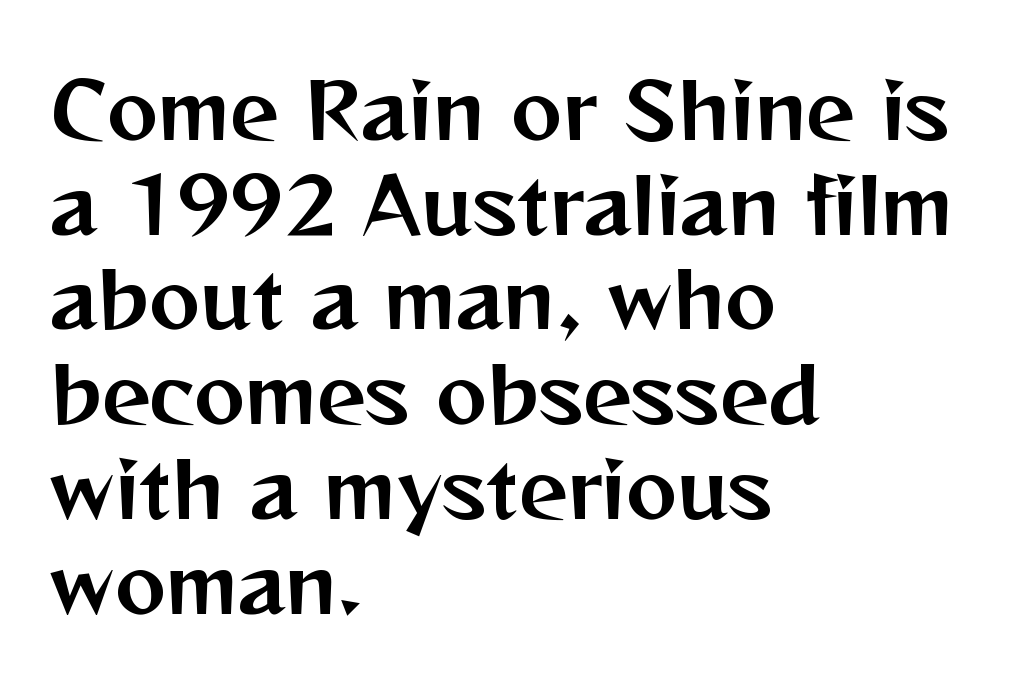
This is the regular roman posture of the typeface. The specimen omits any rule beneath the text block's lines. Font category for this specimen: sans-serif. The letters advance in unequal steps, a hallmark of proportional type.
